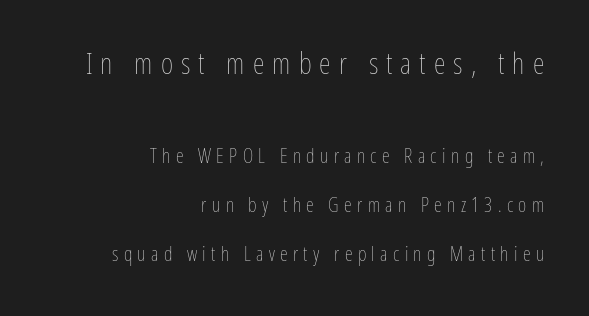
{"italic": "no", "bold": "no", "weight": "thin", "width": "condensed", "stroke_contrast": "low", "x_height": "medium", "monospaced": "no", "underline": "no", "align": "right", "line_spacing": "loose", "line_spacing_ratio": 2.46, "letter_spacing": "wide", "letter_spacing_em": 0.27, "larger_block": "first", "size_ratio": 1.5, "glyph_px": 30}
